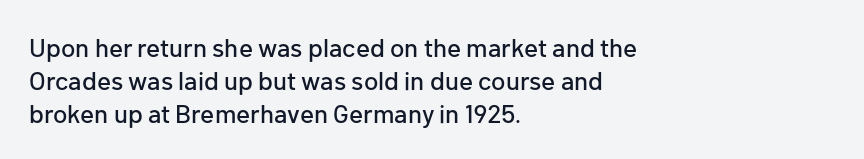
Q: Is the text italic (slanted)? A: No, it is upright.
Q: Is the text underlined? A: No.
Q: How is the paragraph aligned? A: Left-aligned.
Q: Is the spacing between letters normal or unusually wide? A: Normal.
Q: Is the spacing between lines tight, normal or loose? A: Normal.
